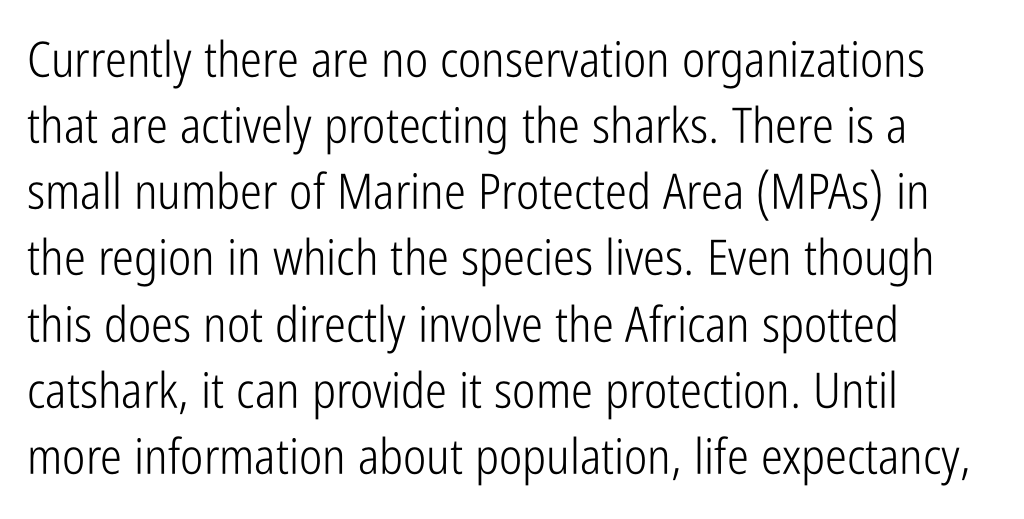
Q: Is the text bold? A: No.
Q: Is the text italic (slanted)? A: No, it is upright.
Q: Is the typeface a serif or a sans-serif typeface? A: Sans-serif.
Q: Is the text underlined? A: No.
Q: How is the paragraph aligned? A: Left-aligned.
Q: Is the spacing between letters normal or unusually wide? A: Normal.
Q: Is the spacing between lines tight, normal or loose? A: Normal.
Q: Width (condensed, normal, or wide)? A: Condensed.
Q: Stroke contrast? A: Low.
Q: x-height? A: Medium.
Q: Monospaced? A: No.
